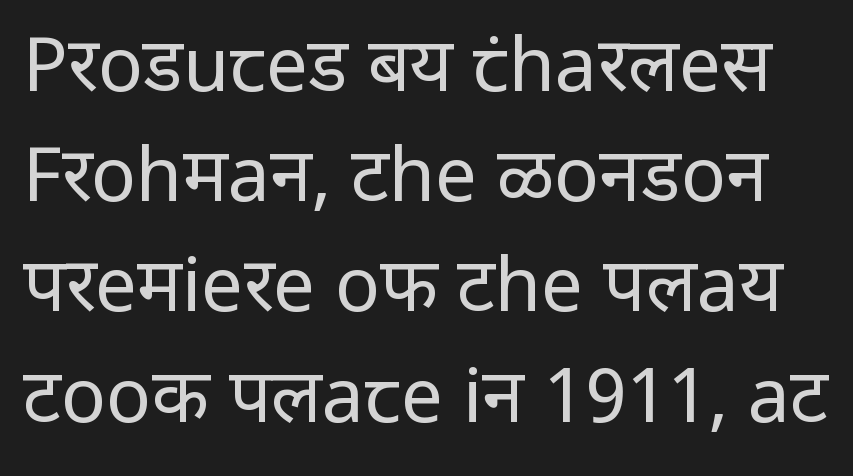
No letter is thick-stroked: the sample isn't bold. Decoration check: the copy has no underline. Does the leading feel generous? No, just average. These lines keep a tight, regular rhythm from letter to letter.
